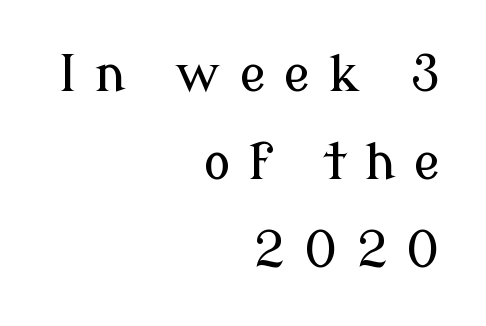
Varying glyph widths throughout — classic text-font behaviour. Unlike italic type, these characters show no tilt at all. One-word summary of the alignment: right. Nobody drew a line under any word here. A typesetter would call this heavily tracked-out type. Check where the strokes stop: tiny serifs finish them off.
